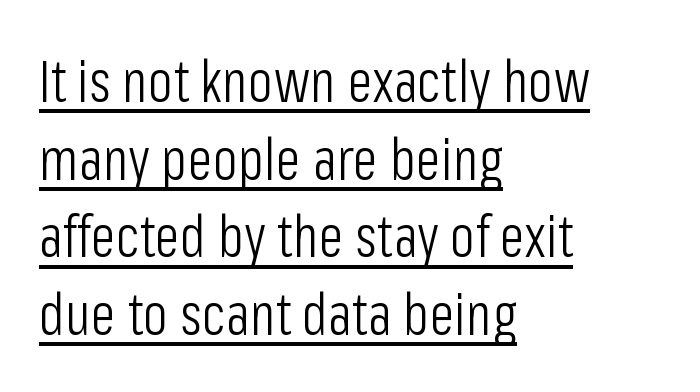
A typesetter would call this proportional, since set widths differ per character. Looks like someone drew a line under every word here. Inter-character spacing is left at the font's built-in metrics. Upright lettering throughout.
